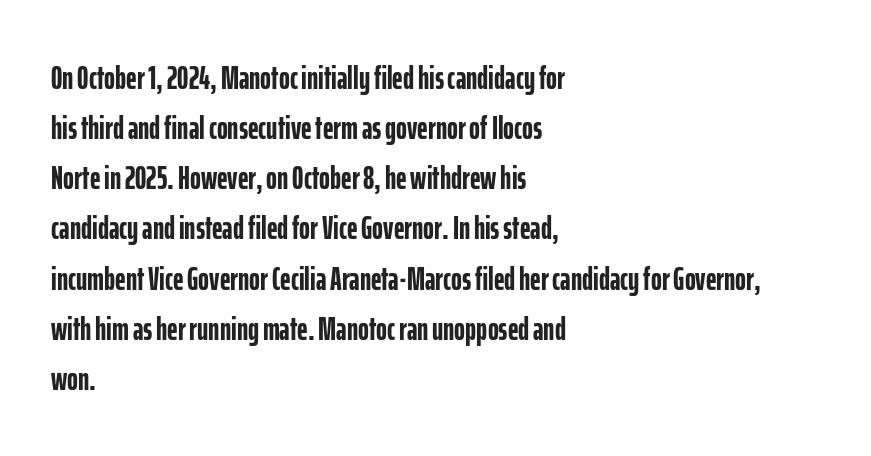
Stroke thickness is high; the sample reads as a true bold. Is the letter spacing exaggerated? No — it looks like the ordinary default. Here the designer chose a conventional face with non-uniform glyph widths. No italicization has been applied; the sample stays upright. Examine the stroke ends and you'll find no serifs.
